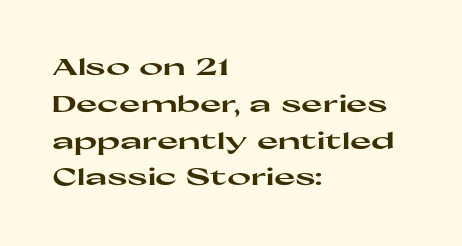
Q: Is the text bold? A: Yes.
Q: Is the text italic (slanted)? A: No, it is upright.
Q: Is the text underlined? A: No.
Q: How is the paragraph aligned? A: Left-aligned.
Q: Is the spacing between letters normal or unusually wide? A: Normal.
Q: Is the spacing between lines tight, normal or loose? A: Normal.
